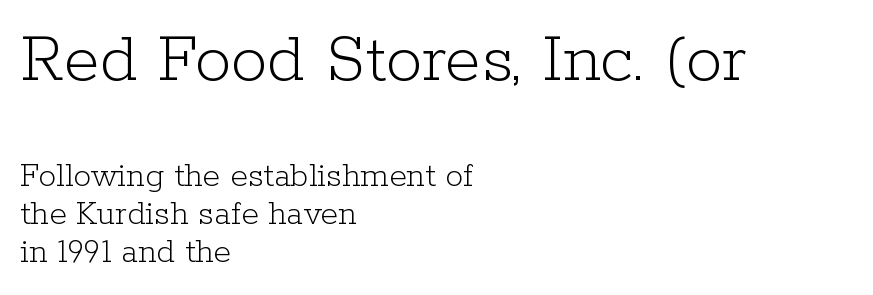
The image shows 73 px light serif type, upright; set left-aligned, tight line spacing (1.06x), normal letter spacing, not underlined; the first (top) block is 2.03x larger; low stroke contrast and a medium x-height.
